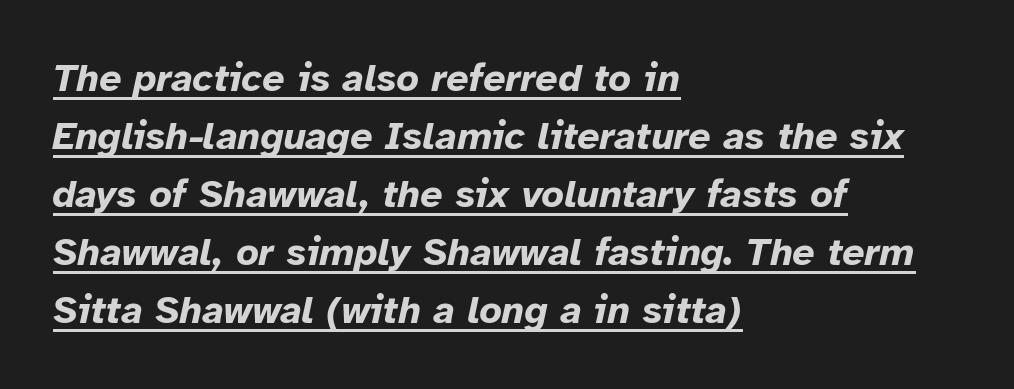
The rendering uses natural spacing where letterforms have individual widths. Italic: yes, the glyphs are oblique. Check the space under the baseline: a stroke is drawn there. How are the letters spaced? Ordinarily, with no added tracking.
